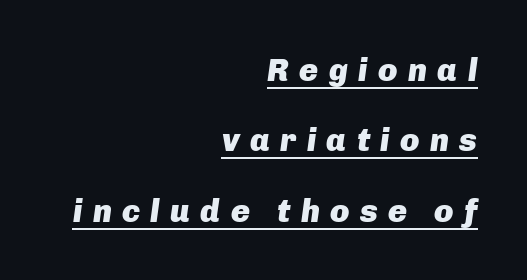
Q: Is the text bold? A: Yes.
Q: Is the text italic (slanted)? A: Yes, it leans right by about 8 degrees.
Q: Is the text underlined? A: Yes.
Q: How is the paragraph aligned? A: Right-aligned.
Q: Is the spacing between letters normal or unusually wide? A: Unusually wide.
Q: Is the spacing between lines tight, normal or loose? A: Loose.
Q: Width (condensed, normal, or wide)? A: Normal.
Q: Stroke contrast? A: Low.
Q: x-height? A: Medium.
Q: Monospaced? A: No.
